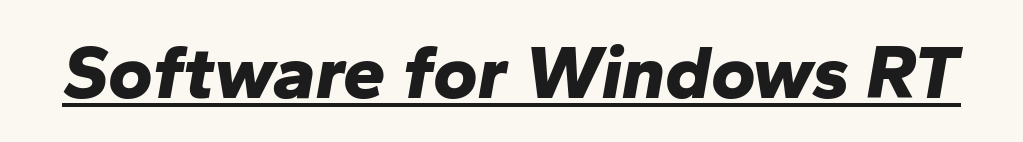
The letters are bold, with thick, heavy strokes. Is this a fixed-width face? No — the glyphs have proportional, varying widths. Looking at the ascenders, they clearly lean. The rendered words wear a rule along their underside. Is the letter spacing exaggerated? No — it looks like the ordinary default.
